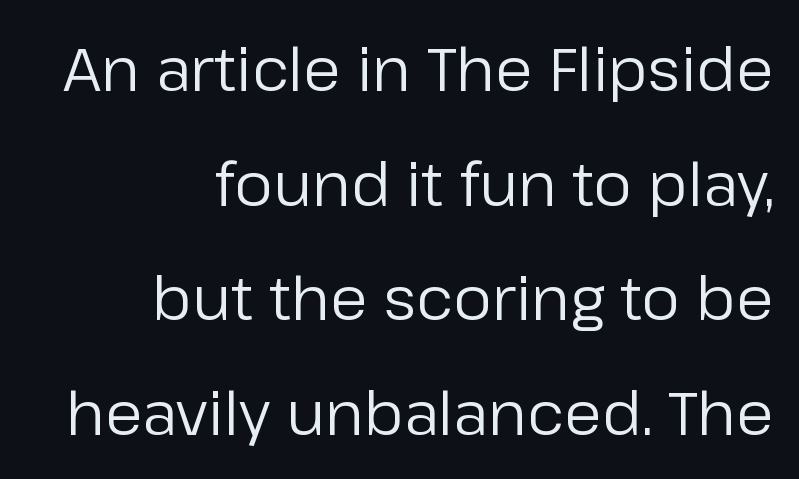
{"serif": "no", "italic": "no", "bold": "no", "weight": "regular", "width": "normal", "stroke_contrast": "low", "x_height": "medium", "monospaced": "no", "underline": "no", "align": "right", "line_spacing_ratio": 1.88, "letter_spacing": "normal", "letter_spacing_em": 0.0, "glyph_px": 61}
